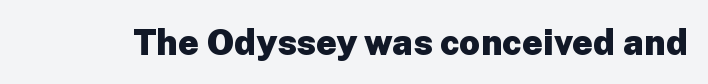
The image shows 36 px heavy sans-serif type, upright; set normal letter spacing, not underlined; low stroke contrast and a medium x-height.
